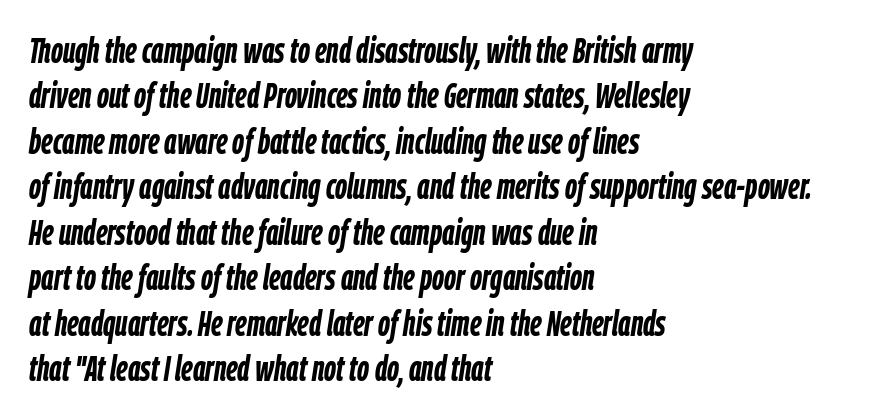
In terms of leading, this rendering sits right in the middle. Glyph-to-glyph distance matches everyday printed text. Posture: slanted. You could not count columns in this text — the font is proportionally spaced. Short and long lines alike share a common starting point at left. The zone under the glyphs is completely vacant.
